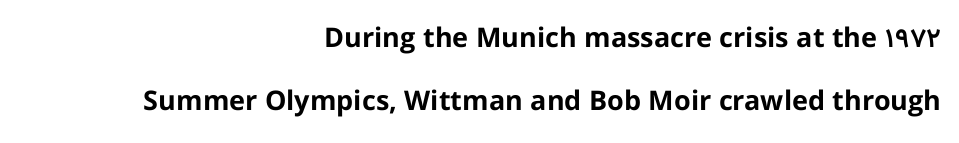
The image shows 27 px bold type, upright; set right-aligned, loose line spacing (2.34x), normal letter spacing, not underlined.
